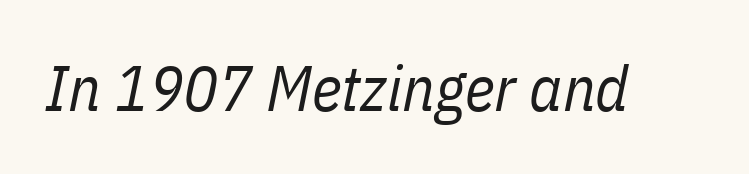
Q: Is the text bold? A: No.
Q: Is the text italic (slanted)? A: Yes, it leans right by about 11 degrees.
Q: Is the text underlined? A: No.
Q: Is the spacing between letters normal or unusually wide? A: Normal.
Q: Width (condensed, normal, or wide)? A: Condensed.
Q: Stroke contrast? A: Low.
Q: x-height? A: Medium.
Q: Monospaced? A: No.
